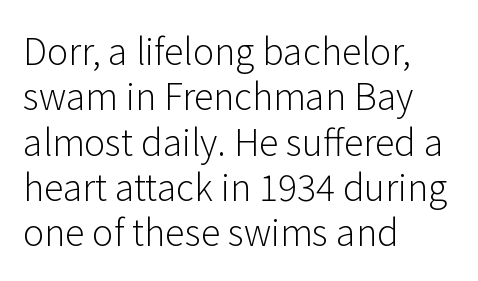
The image shows 36 px light sans-serif type, upright; set left-aligned, normal line spacing (1.26x), normal letter spacing, not underlined; low stroke contrast and a medium x-height.
